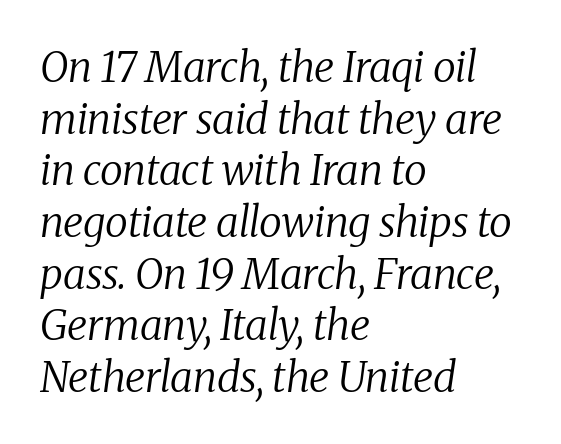
Q: Is the text bold? A: No.
Q: Is the text italic (slanted)? A: Yes, it leans right by about 8 degrees.
Q: Is the typeface a serif or a sans-serif typeface? A: Serif.
Q: Is the text underlined? A: No.
Q: How is the paragraph aligned? A: Left-aligned.
Q: Is the spacing between letters normal or unusually wide? A: Normal.
Q: Width (condensed, normal, or wide)? A: Normal.
Q: Stroke contrast? A: Medium.
Q: x-height? A: Medium.
Q: Monospaced? A: No.
